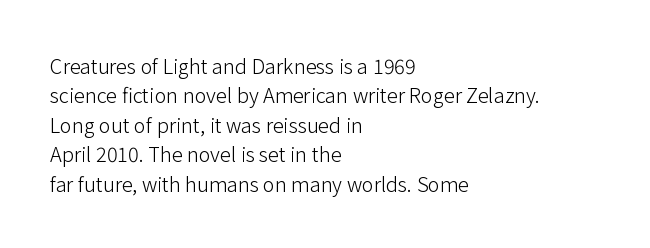
The image shows 20 px text type, upright; set left-aligned, normal line spacing (1.47x), normal letter spacing, not underlined.
